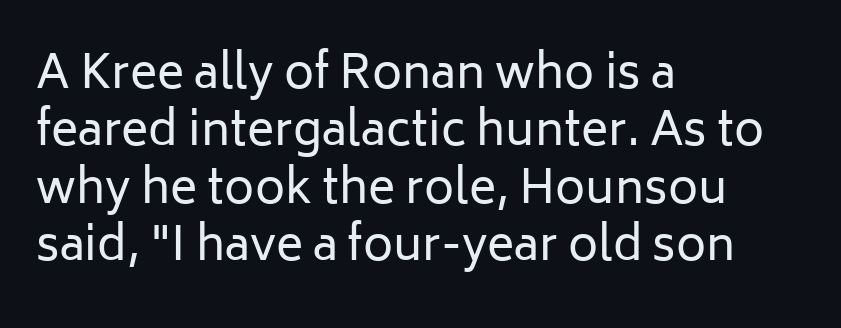
The image shows 46 px regular-weight sans-serif type, upright; set left-aligned, normal line spacing (1.25x), normal letter spacing, not underlined; low stroke contrast and a medium x-height.
